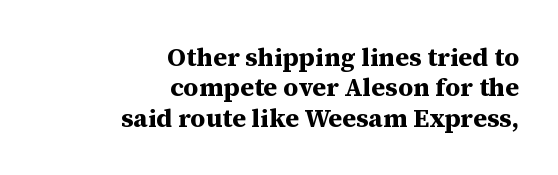
Posture: vertical. The paragraph shown leans on its right margin. Tracking here is standard; glyphs follow each other at the usual distance. Descenders hang freely into open space. The strokes are fattened all the way to bold.
